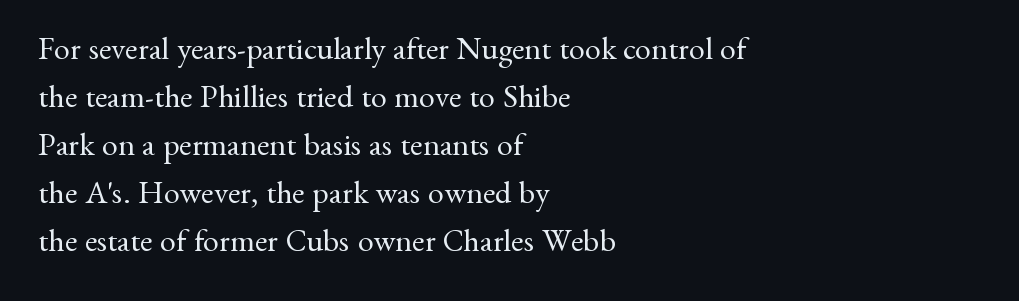
{"serif": "yes", "italic": "no", "bold": "no", "weight": "regular", "width": "normal", "stroke_contrast": "medium", "x_height": "small", "monospaced": "no", "underline": "no", "align": "left", "line_spacing": "normal", "line_spacing_ratio": 1.5, "letter_spacing": "normal", "letter_spacing_em": 0.0, "glyph_px": 32}
